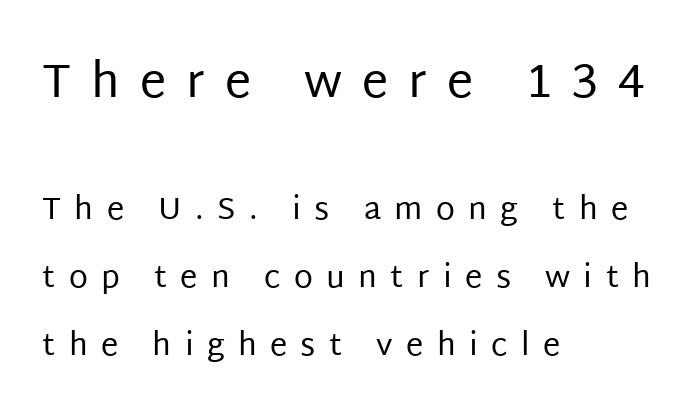
Q: Is the text bold? A: No.
Q: Is the text italic (slanted)? A: No, it is upright.
Q: Is the typeface a serif or a sans-serif typeface? A: Sans-serif.
Q: Is the text underlined? A: No.
Q: How is the paragraph aligned? A: Left-aligned.
Q: Is the spacing between letters normal or unusually wide? A: Unusually wide.
Q: Is the spacing between lines tight, normal or loose? A: Loose.
Q: Which block of text is set in a larger size, the first (top) or the second (bottom)? A: The first (top) one.
Q: Width (condensed, normal, or wide)? A: Normal.
Q: Stroke contrast? A: Low.
Q: x-height? A: Large.
Q: Monospaced? A: No.
